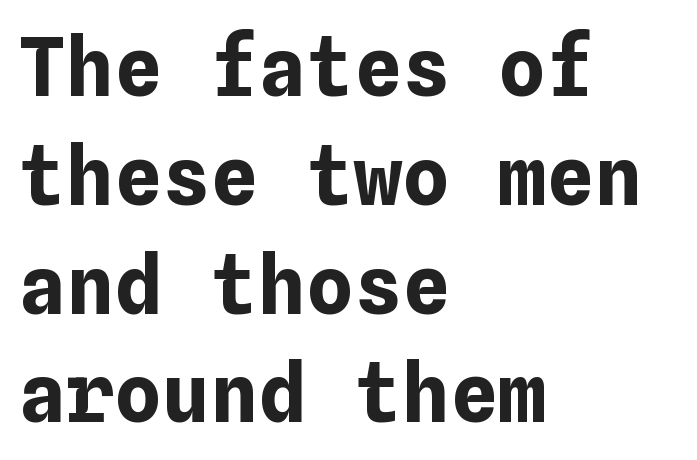
The image shows 80 px bold type, upright; set left-aligned, normal line spacing (1.36x), normal letter spacing, not underlined; low stroke contrast and a medium x-height.
